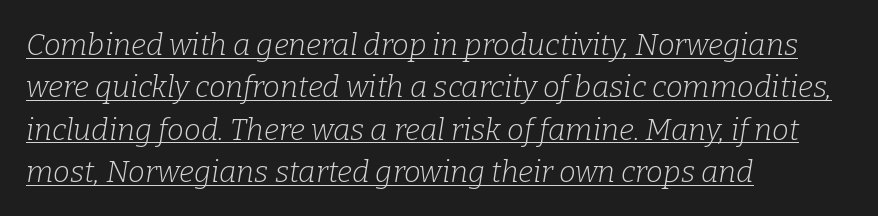
{"serif": "yes", "italic": "yes", "lean": "right", "slant_degrees": 9, "bold": "no", "weight": "light", "width": "normal", "stroke_contrast": "low", "x_height": "medium", "monospaced": "no", "underline": "yes", "align": "left", "line_spacing": "normal", "line_spacing_ratio": 1.41, "letter_spacing": "normal", "letter_spacing_em": 0.0, "glyph_px": 30}
